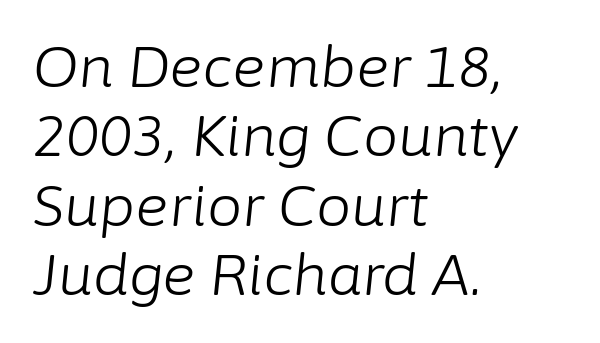
The image shows 56 px light type, italic (leaning right); set left-aligned, line spacing 1.24x, normal letter spacing, not underlined; low stroke contrast and a medium x-height.
